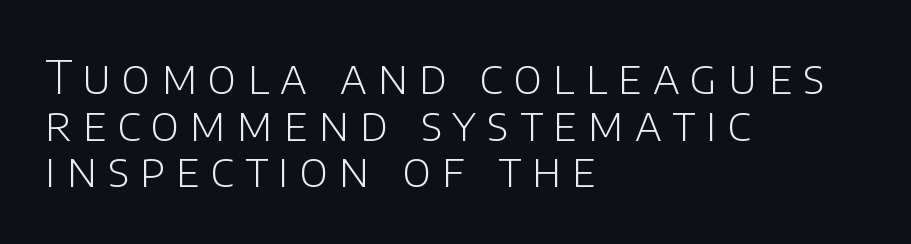
One-word summary of the alignment: left. Unbolded letterforms with no extra heft. The lines are packed closely together with very little leading. You could only call the tracking loose — the letters float apart. If you drew a line through each stem, it would be perfectly vertical.
